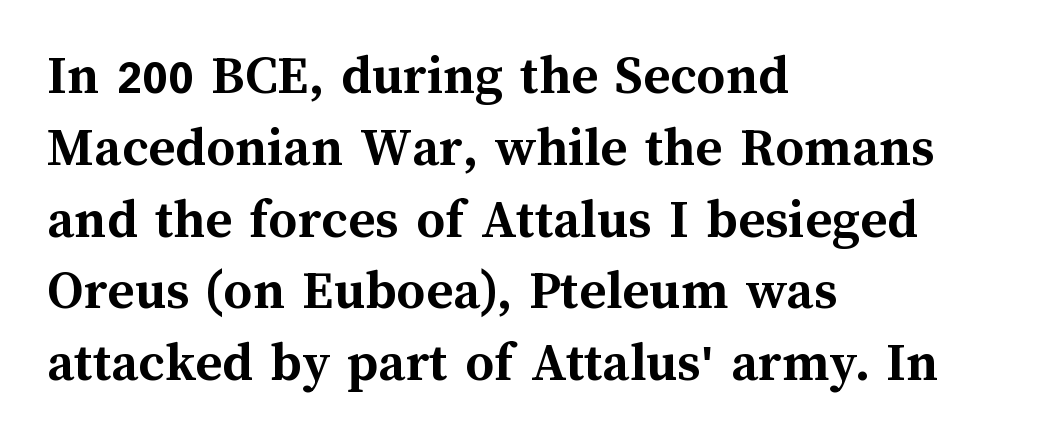
The image shows 57 px semibold type, upright; set left-aligned, normal line spacing (1.26x), normal letter spacing, not underlined; medium stroke contrast and a medium x-height.
